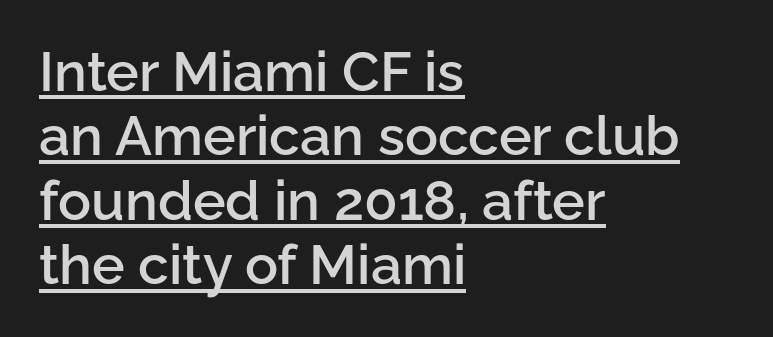
Q: Is the text bold? A: Semi-bold.
Q: Is the text italic (slanted)? A: No, it is upright.
Q: Is the typeface a serif or a sans-serif typeface? A: Sans-serif.
Q: Is the text underlined? A: Yes.
Q: How is the paragraph aligned? A: Left-aligned.
Q: Is the spacing between letters normal or unusually wide? A: Normal.
Q: Width (condensed, normal, or wide)? A: Normal.
Q: Stroke contrast? A: Low.
Q: x-height? A: Medium.
Q: Monospaced? A: No.
